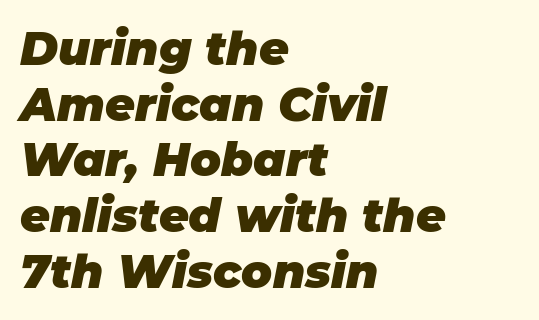
Q: Is the text bold? A: Yes.
Q: Is the text italic (slanted)? A: Yes, it leans right by about 11 degrees.
Q: Is the text underlined? A: No.
Q: How is the paragraph aligned? A: Left-aligned.
Q: Is the spacing between letters normal or unusually wide? A: Normal.
Q: Width (condensed, normal, or wide)? A: Normal.
Q: Stroke contrast? A: Low.
Q: x-height? A: Large.
Q: Monospaced? A: No.
